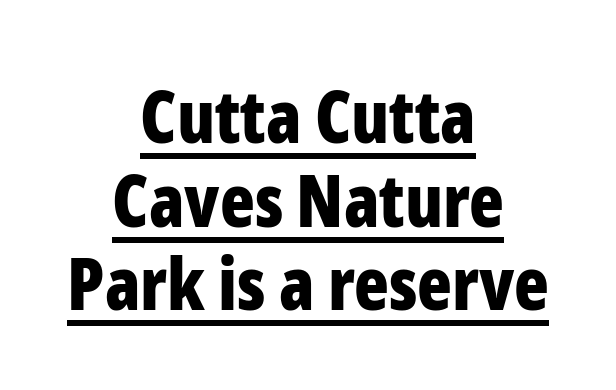
Every word sits above its own underline. Proportional: the letters do not fall into vertical columns. The characters look thick and weighty, a clear bold. Short and long lines alike share a common midpoint. Letter spacing: default. Every character sits straight up, as roman type does.
